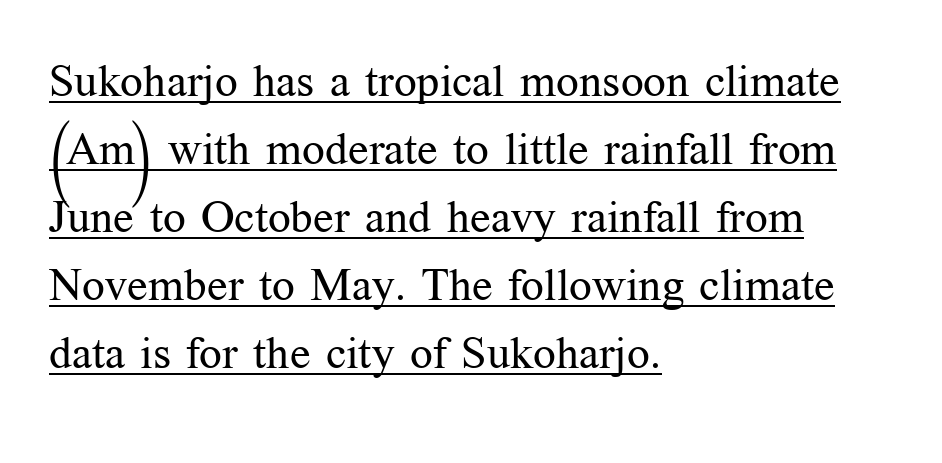
{"serif": "yes", "italic": "no", "bold": "no", "weight": "regular", "width": "normal", "stroke_contrast": "medium", "x_height": "medium", "monospaced": "no", "underline": "yes", "align": "left", "line_spacing": "normal", "line_spacing_ratio": 1.51, "letter_spacing": "normal", "letter_spacing_em": 0.0, "glyph_px": 45}
